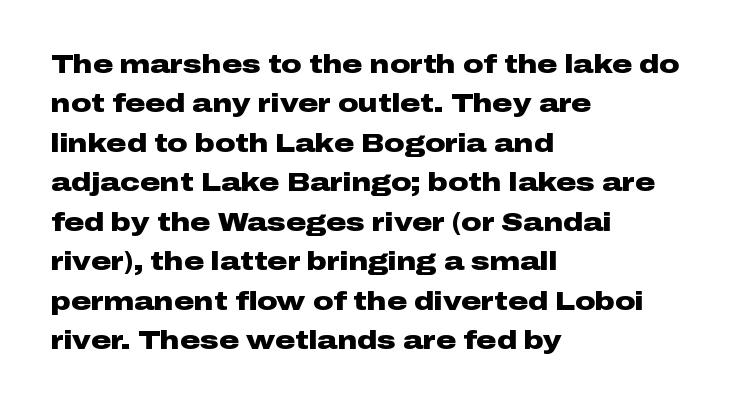
Evenly set lines give the paragraph a standard silhouette. Glance below the letters and you will spot only blank space. Typeset ragged right — the left edge is the straight one. This sample uses plain, unmodified letter spacing. Style check: upright. I'd describe the lettering as bold — thick and assertive.
